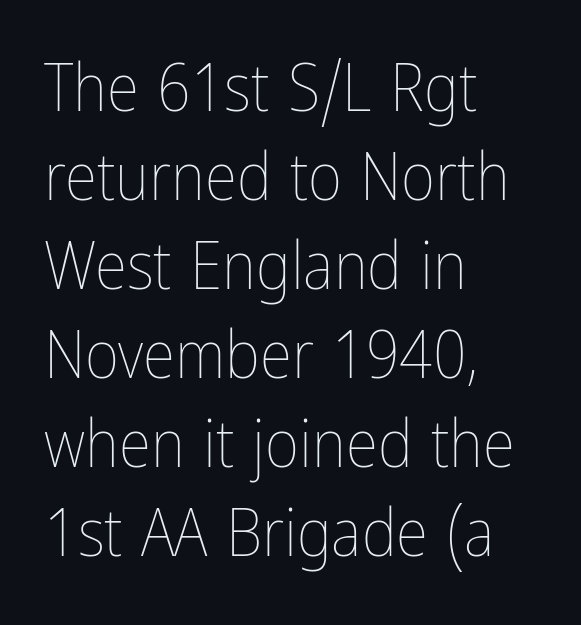
{"italic": "no", "bold": "no", "weight": "thin", "width": "condensed", "stroke_contrast": "low", "x_height": "medium", "monospaced": "no", "underline": "no", "align": "left", "line_spacing": "normal", "line_spacing_ratio": 1.35, "letter_spacing": "normal", "letter_spacing_em": 0.0, "glyph_px": 66}
